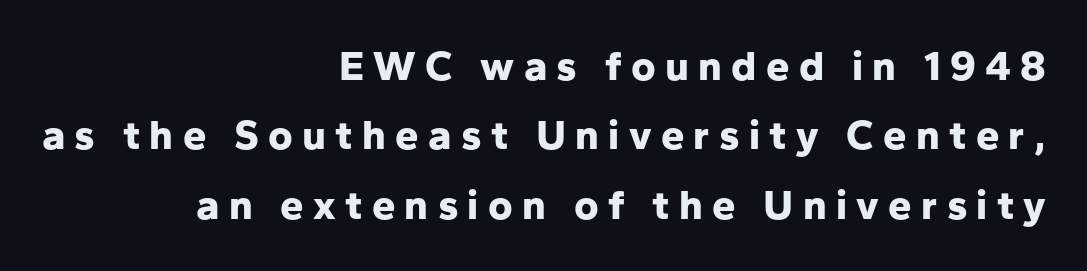
The image shows 42 px bold sans-serif type, upright; set right-aligned, normal line spacing (1.65x), unusually wide letter spacing (+0.22 em), not underlined; low stroke contrast and a medium x-height.
